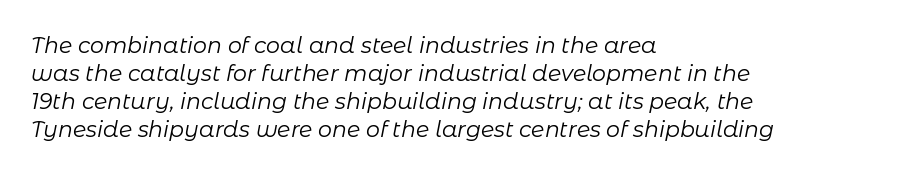
Q: Is the text bold? A: No.
Q: Is the text italic (slanted)? A: Yes, it leans right by about 11 degrees.
Q: Is the text underlined? A: No.
Q: How is the paragraph aligned? A: Left-aligned.
Q: Is the spacing between letters normal or unusually wide? A: Normal.
Q: Is the spacing between lines tight, normal or loose? A: Normal.
